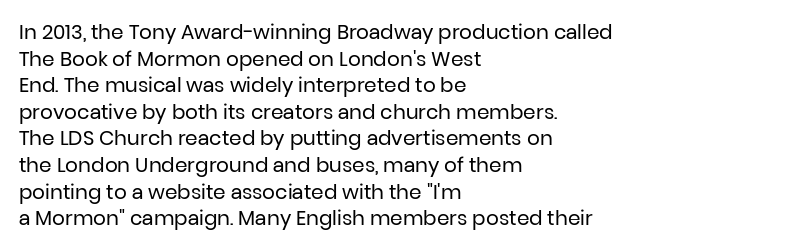
Does the copy run flush right? No — it runs flush left. The block of text has a typical density, with ordinary space between rows. This sample uses plain, unmodified letter spacing. The zone under the glyphs is completely vacant. A roman cut, with each character standing at attention. Stem width sits at or under what a default text font uses.
